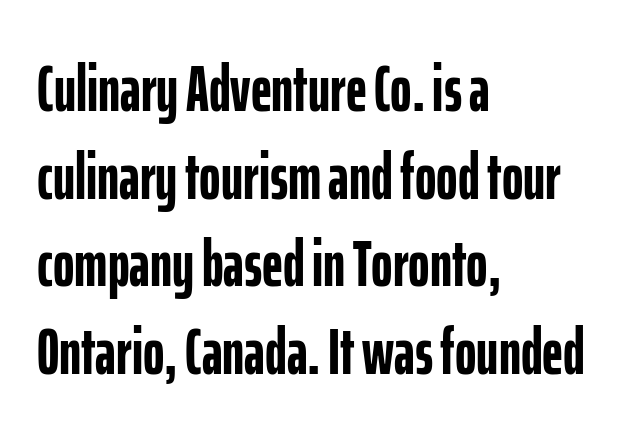
Alignment: flush left. The typesetting leans heavy: a genuine bold. Each row of text sits above clean, open space. Note the varied advance widths — an 'i' is clearly narrower than an 'm'.
